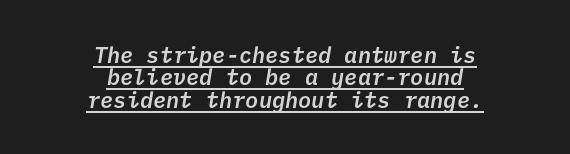
The image shows 22 px text type; set centered, tight line spacing (1.02x), normal letter spacing, underlined.
